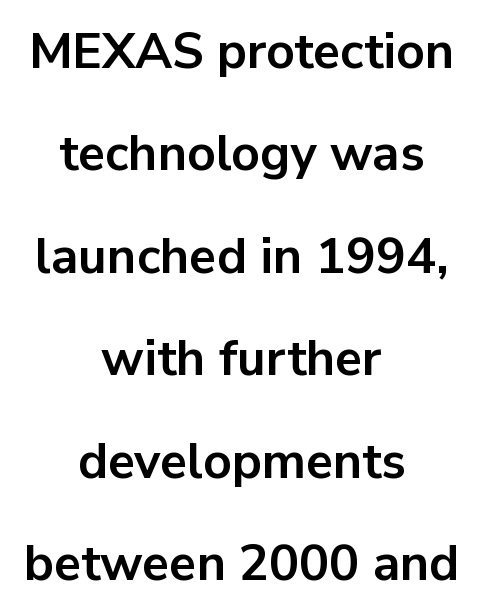
{"serif": "no", "italic": "no", "bold": "yes", "weight": "bold", "width": "normal", "stroke_contrast": "low", "x_height": "medium", "monospaced": "no", "underline": "no", "align": "center", "line_spacing": "loose", "line_spacing_ratio": 2.05, "letter_spacing": "normal", "letter_spacing_em": 0.0, "glyph_px": 50}
